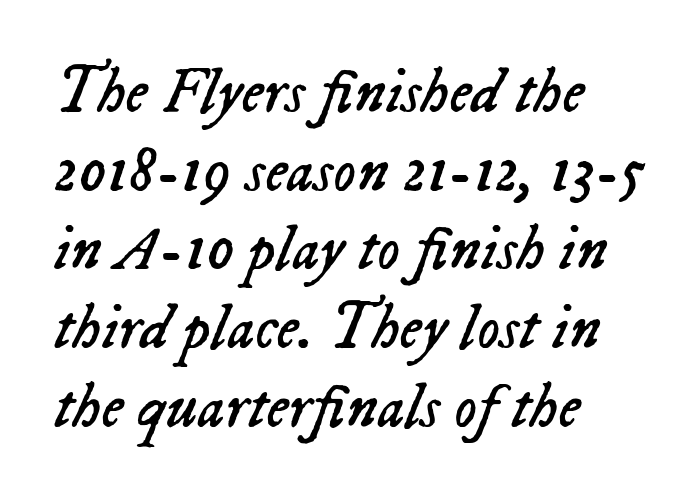
The rendering applies a slant to the glyphs. Regular leading. Is the type heavy? It reads as light-to-regular instead. Note the varied advance widths — an 'i' is clearly narrower than an 'm'.
